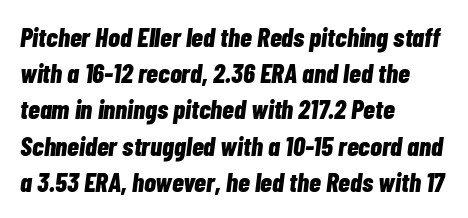
The image shows 27 px bold type, italic (leaning right); set left-aligned, normal line spacing (1.34x), normal letter spacing, not underlined.
